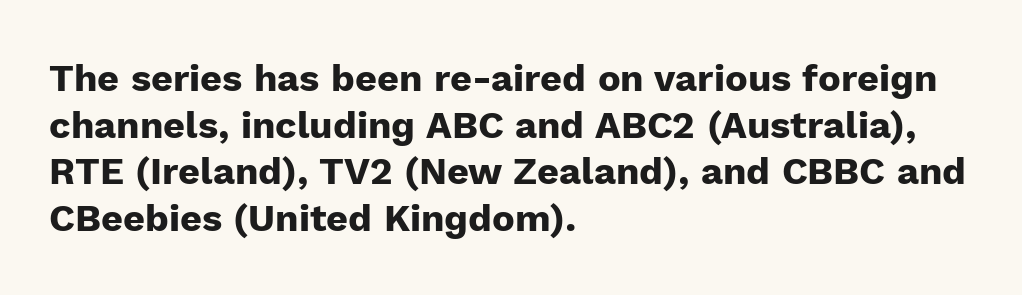
The image shows 38 px heavy sans-serif type, upright; set left-aligned, line spacing 1.23x, normal letter spacing, not underlined; low stroke contrast and a medium x-height.
